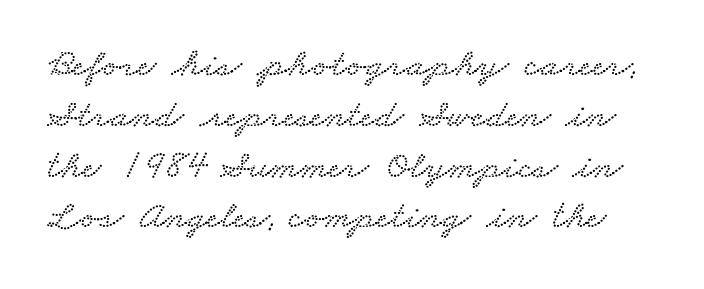
{"serif": "yes", "width": "wide", "stroke_contrast": "low", "x_height": "small", "monospaced": "no", "underline": "no", "line_spacing": "normal", "line_spacing_ratio": 1.27, "letter_spacing": "normal", "letter_spacing_em": 0.0, "glyph_px": 40}
